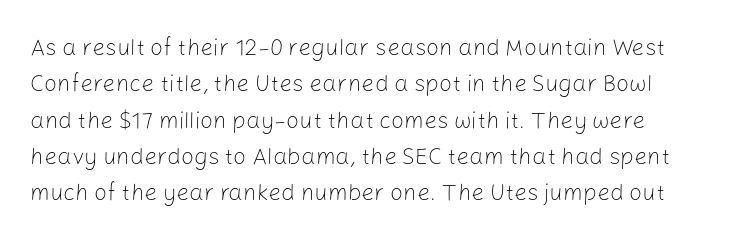
Quick note: not italic, upright. What stands out about the letter spacing? Nothing — it is the standard amount. Think standard paragraph weight, or any step lighter than that. Summary of vertical rhythm: regular, with standard interline spacing. The baseline area is clear.
